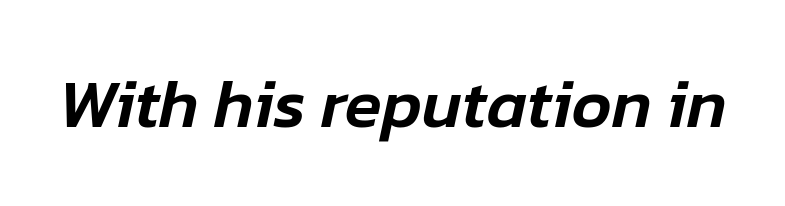
The image shows 68 px text type, italic (leaning right); set normal letter spacing, not underlined; low stroke contrast and a medium x-height.
